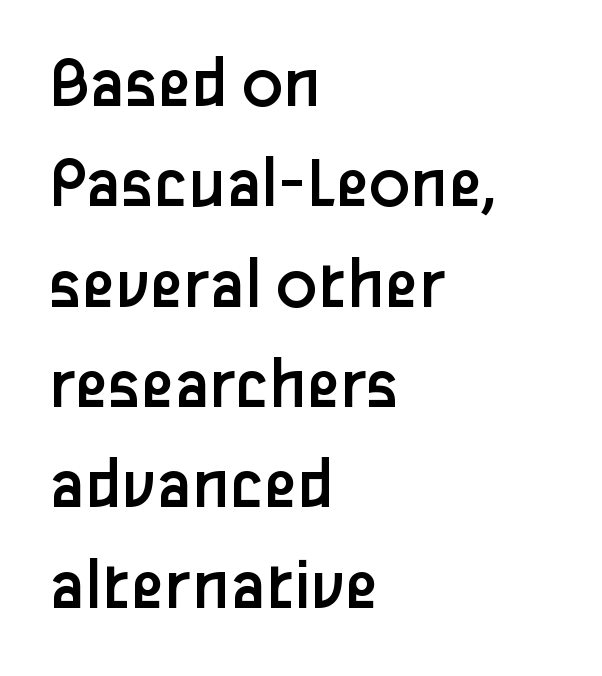
The image shows 76 px regular-weight sans-serif type, upright; set left-aligned, normal line spacing (1.32x), normal letter spacing, not underlined; low stroke contrast and a medium x-height.
